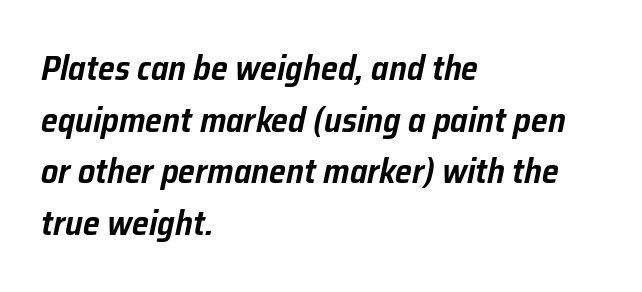
{"italic": "yes", "lean": "right", "slant_degrees": 12, "width": "normal", "stroke_contrast": "low", "x_height": "medium", "monospaced": "no", "underline": "no", "align": "left", "line_spacing": "normal", "line_spacing_ratio": 1.52, "letter_spacing": "normal", "letter_spacing_em": 0.0, "glyph_px": 34}
